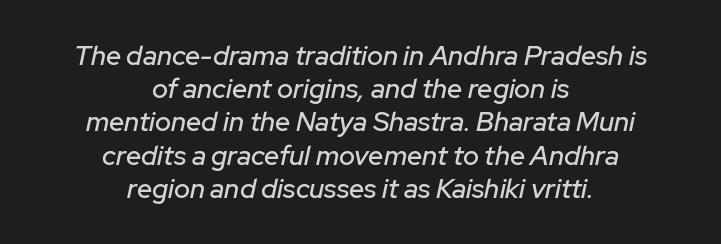
The image shows 27 px text type, italic (leaning right); set centered, line spacing 1.23x, normal letter spacing, not underlined.
